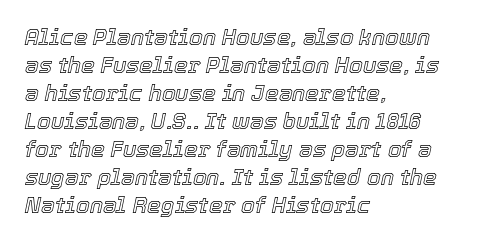
{"italic": "yes", "lean": "right", "slant_degrees": 12, "underline": "no", "align": "left", "line_spacing": "normal", "line_spacing_ratio": 1.27, "letter_spacing": "normal", "letter_spacing_em": 0.0, "glyph_px": 22}
